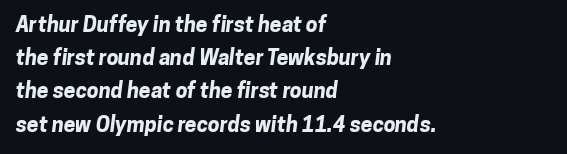
Q: Is the text bold? A: Yes.
Q: Is the text underlined? A: No.
Q: How is the paragraph aligned? A: Left-aligned.
Q: Is the spacing between letters normal or unusually wide? A: Normal.
Q: Is the spacing between lines tight, normal or loose? A: Normal.
